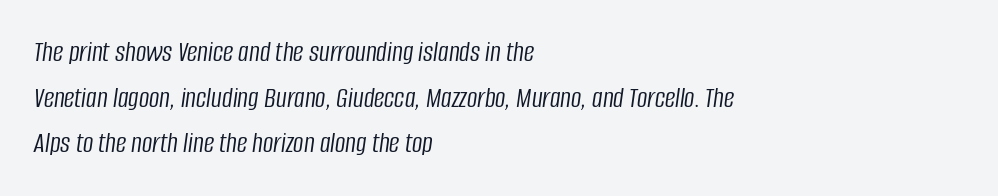
Q: Is the text bold? A: No.
Q: Is the text italic (slanted)? A: Yes, it leans right by about 8 degrees.
Q: Is the text underlined? A: No.
Q: How is the paragraph aligned? A: Left-aligned.
Q: Is the spacing between letters normal or unusually wide? A: Normal.
Q: Is the spacing between lines tight, normal or loose? A: Normal.
Q: Width (condensed, normal, or wide)? A: Condensed.
Q: Stroke contrast? A: Low.
Q: x-height? A: Large.
Q: Monospaced? A: No.
